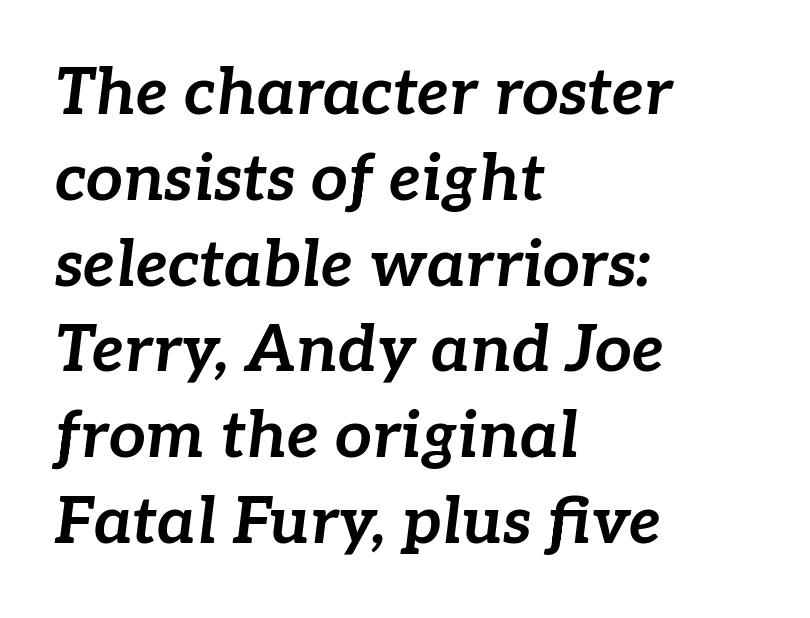
{"italic": "yes", "lean": "right", "slant_degrees": 7, "bold": "yes", "weight": "bold", "width": "normal", "stroke_contrast": "low", "x_height": "medium", "monospaced": "no", "underline": "no", "align": "left", "line_spacing": "normal", "line_spacing_ratio": 1.32, "letter_spacing": "normal", "letter_spacing_em": 0.0, "glyph_px": 65}
